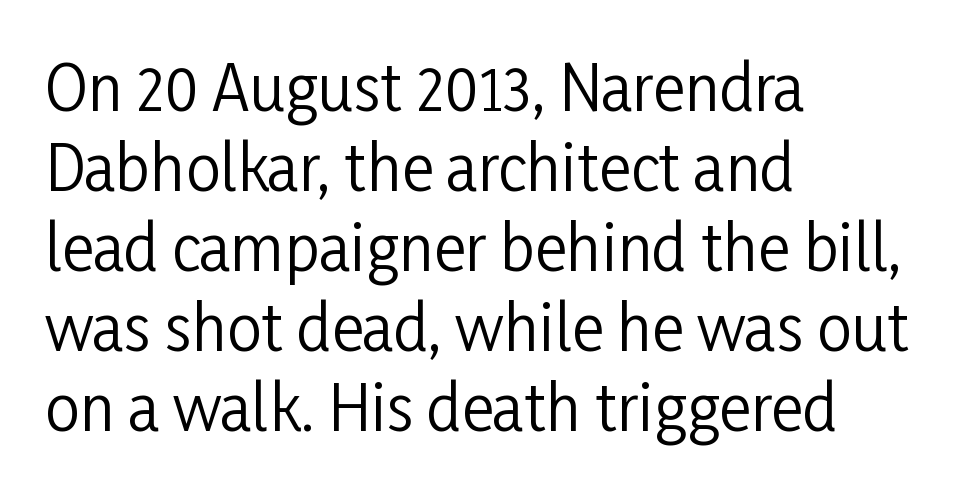
{"serif": "no", "italic": "no", "bold": "no", "weight": "regular", "width": "condensed", "stroke_contrast": "low", "x_height": "medium", "monospaced": "no", "underline": "no", "align": "left", "line_spacing": "normal", "line_spacing_ratio": 1.29, "letter_spacing": "normal", "letter_spacing_em": 0.0, "glyph_px": 62}
